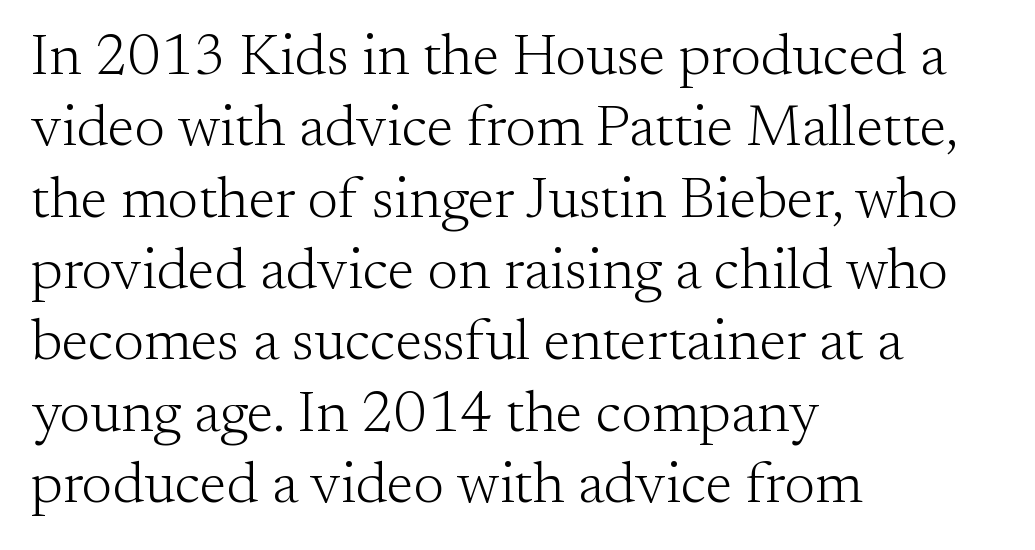
The image shows 58 px light serif type, upright; set left-aligned, line spacing 1.23x, normal letter spacing, not underlined; medium stroke contrast and a small x-height.
